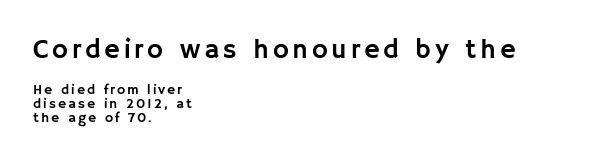
The passage shown stacks its lines with hardly any gap. Which chunk is bigger? The first one — the top block dwarfs the bottom. These lines were composed using upright roman letters. The gap between lines stays unmarked. The typesetter chose a ragged-right arrangement here.
